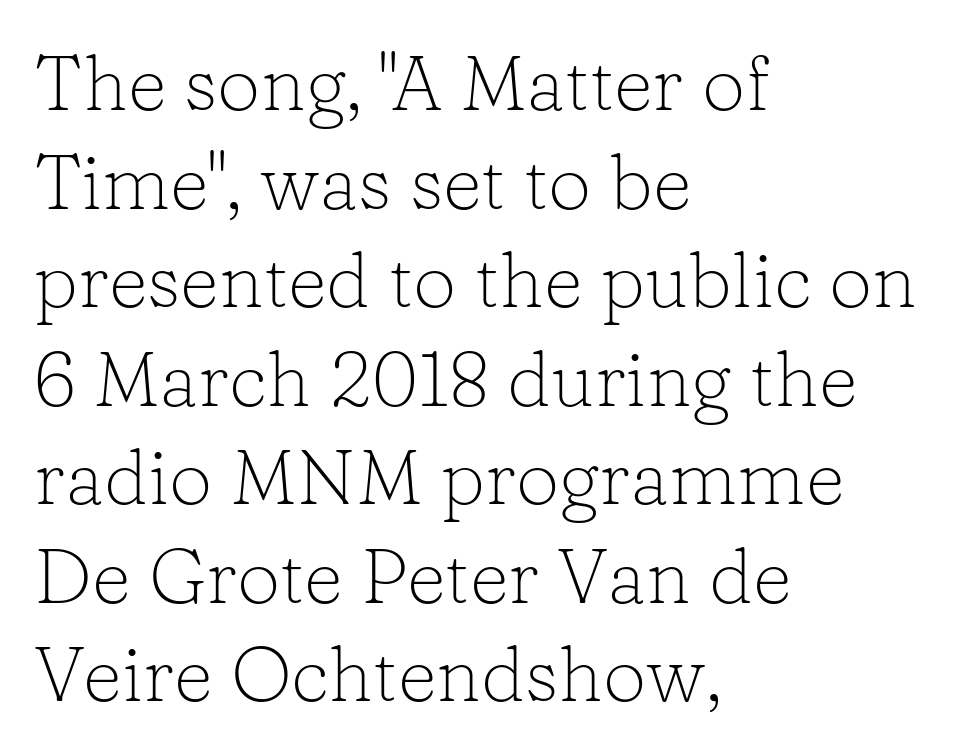
Type style note: has serifs. Tracking here is standard; glyphs follow each other at the usual distance. The leading is moderate, giving the passage an even texture. Alignment: flush left. The lettering holds an erect, upright posture throughout.
